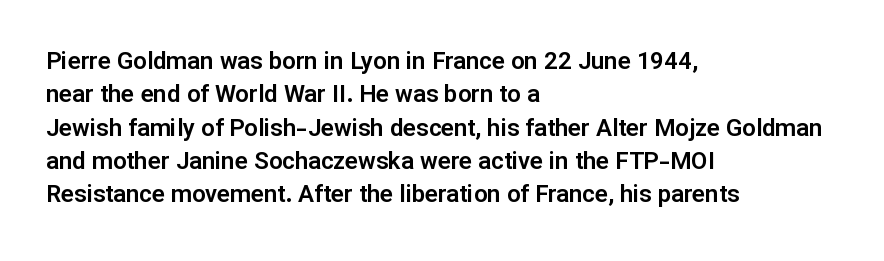
The image shows 24 px text type, upright; set left-aligned, normal line spacing (1.39x), normal letter spacing, not underlined.
